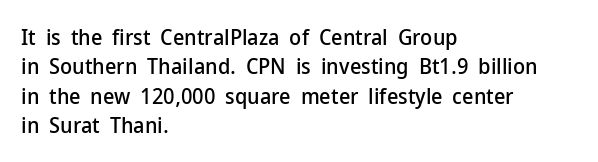
{"italic": "no", "underline": "no", "align": "left", "line_spacing": "normal", "line_spacing_ratio": 1.34, "letter_spacing": "normal", "letter_spacing_em": 0.0, "glyph_px": 22}
